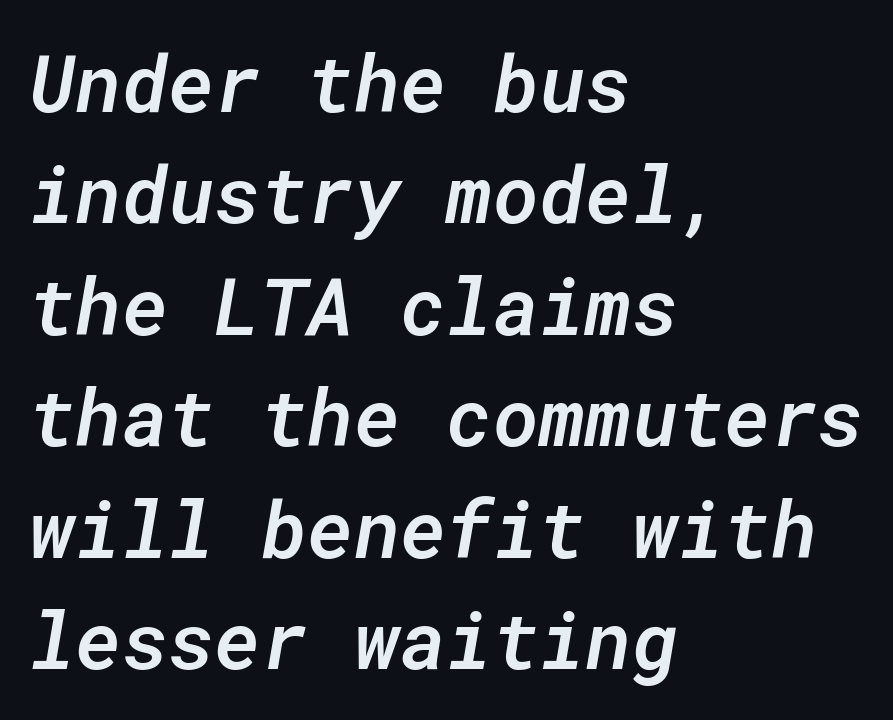
Would a proofreader flag this as italicized? Yes. Do the characters align in a grid? Yes, the font is monospaced. In CSS terms this would be text-align: left. Short note: letters normally spaced. The glyphs are unaccompanied by any horizontal stroke below them.
